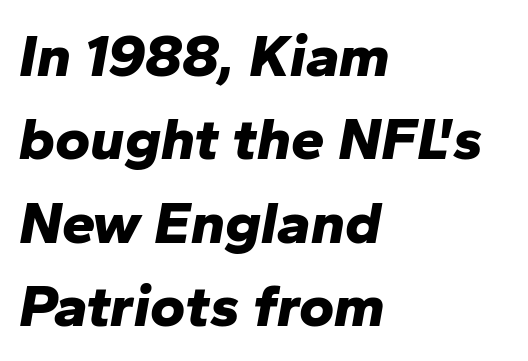
{"italic": "yes", "lean": "right", "slant_degrees": 10, "bold": "yes", "weight": "bold", "width": "normal", "stroke_contrast": "low", "x_height": "medium", "monospaced": "no", "underline": "no", "align": "left", "line_spacing": "normal", "line_spacing_ratio": 1.39, "letter_spacing": "normal", "letter_spacing_em": 0.0, "glyph_px": 60}
